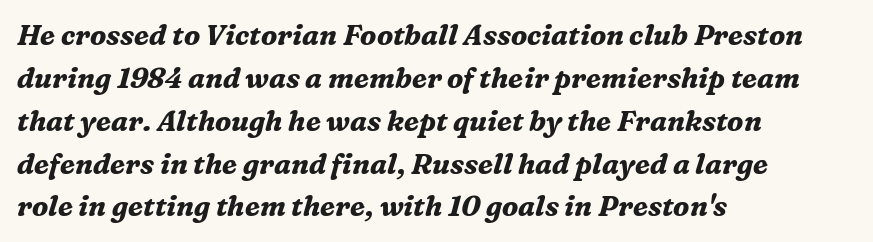
{"serif": "yes", "italic": "yes", "lean": "right", "slant_degrees": 16, "bold": "yes", "weight": "bold", "width": "normal", "stroke_contrast": "medium", "x_height": "medium", "monospaced": "no", "underline": "no", "align": "left", "line_spacing": "normal", "line_spacing_ratio": 1.53, "letter_spacing": "normal", "letter_spacing_em": 0.0, "glyph_px": 28}
